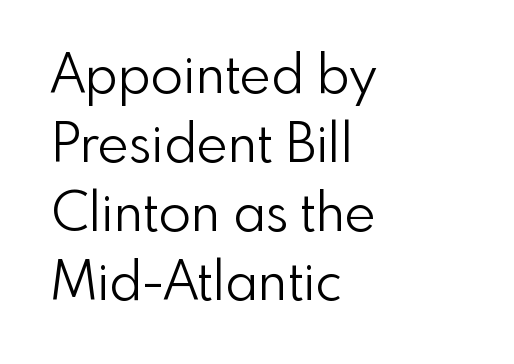
Q: Is the text bold? A: No.
Q: Is the text italic (slanted)? A: No, it is upright.
Q: Is the typeface a serif or a sans-serif typeface? A: Sans-serif.
Q: Is the text underlined? A: No.
Q: How is the paragraph aligned? A: Left-aligned.
Q: Is the spacing between letters normal or unusually wide? A: Normal.
Q: Is the spacing between lines tight, normal or loose? A: Normal.
Q: Width (condensed, normal, or wide)? A: Normal.
Q: Stroke contrast? A: Low.
Q: x-height? A: Small.
Q: Monospaced? A: No.
